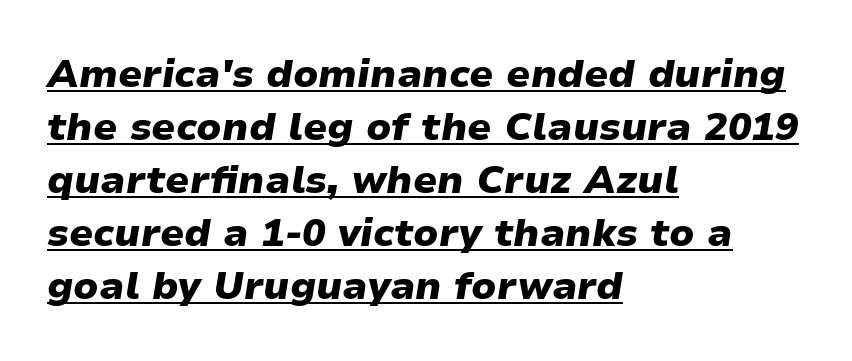
Q: Is the text bold? A: Yes.
Q: Is the text italic (slanted)? A: Yes, it leans right by about 9 degrees.
Q: Is the text underlined? A: Yes.
Q: How is the paragraph aligned? A: Left-aligned.
Q: Is the spacing between letters normal or unusually wide? A: Normal.
Q: Is the spacing between lines tight, normal or loose? A: Normal.
Q: Width (condensed, normal, or wide)? A: Normal.
Q: Stroke contrast? A: Low.
Q: x-height? A: Medium.
Q: Monospaced? A: No.
